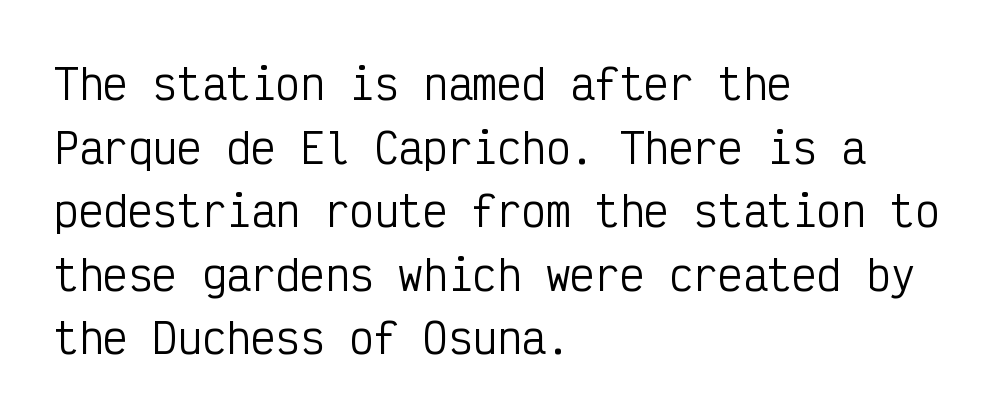
The image shows 41 px regular-weight, condensed sans-serif type, upright, monospaced; set left-aligned, normal line spacing (1.55x), normal letter spacing, not underlined; low stroke contrast and a medium x-height.
